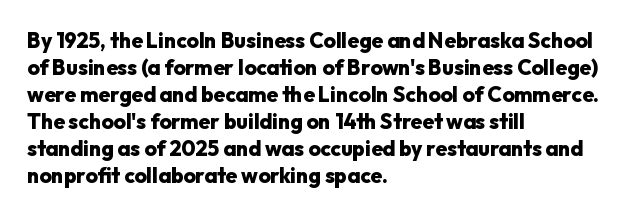
Q: Is the text bold? A: Yes.
Q: Is the text italic (slanted)? A: No, it is upright.
Q: Is the text underlined? A: No.
Q: How is the paragraph aligned? A: Left-aligned.
Q: Is the spacing between letters normal or unusually wide? A: Normal.
Q: Is the spacing between lines tight, normal or loose? A: Normal.
